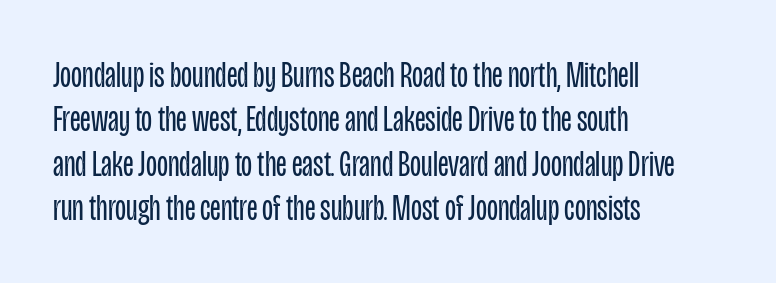
Is the stroke heavy? The answer is a plain regular-or-lighter. Spacing between characters is what you'd get straight out of the box. What kind of face is this? One without serifs — a sans. Bare-footed words on every line.
